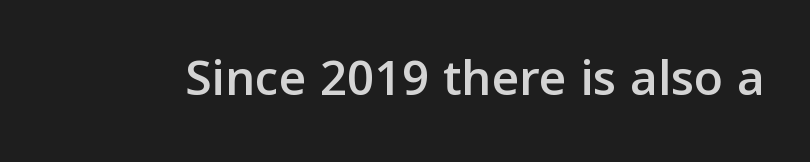
Q: Is the text italic (slanted)? A: No, it is upright.
Q: Is the typeface a serif or a sans-serif typeface? A: Sans-serif.
Q: Is the text underlined? A: No.
Q: Is the spacing between letters normal or unusually wide? A: Normal.
Q: Width (condensed, normal, or wide)? A: Normal.
Q: Stroke contrast? A: Low.
Q: x-height? A: Medium.
Q: Monospaced? A: No.
